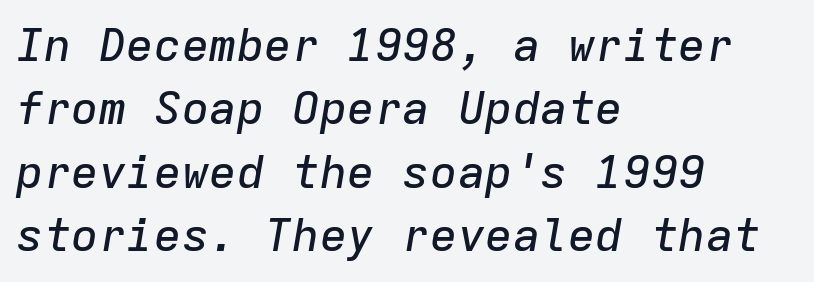
The image shows 46 px text type, italic (leaning right), monospaced; set left-aligned, normal line spacing (1.38x), normal letter spacing, not underlined; low stroke contrast and a medium x-height.
